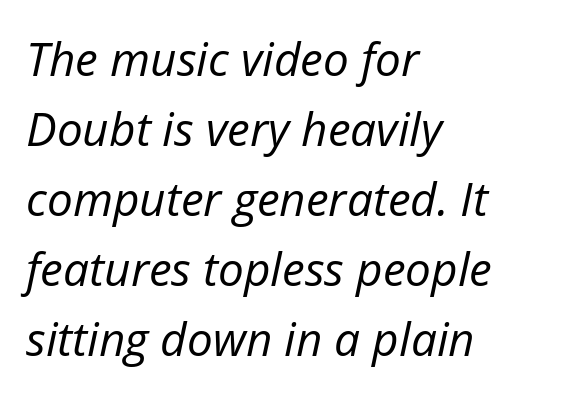
Varying glyph widths throughout — classic text-font behaviour. These lines keep a tight, regular rhythm from letter to letter. If you measured baseline to baseline, you'd find a middling distance. Leftover space on each line is placed entirely after the last word. Rule under the text: the space is simply empty.
